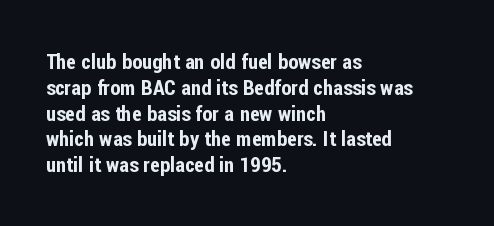
Underline: absent. This rendering uses left alignment, leaving the right contour irregular. A typesetter would mark this as roman, not italic. In terms of letterspacing, this is plain default setting.
